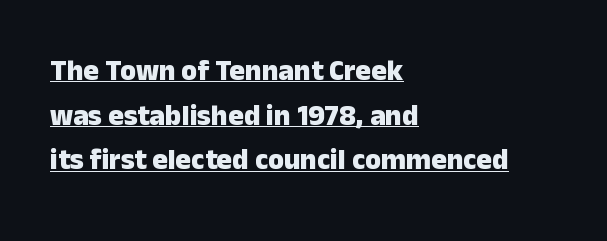
{"serif": "no", "italic": "no", "bold": "yes", "weight": "heavy", "width": "normal", "stroke_contrast": "low", "x_height": "medium", "monospaced": "no", "underline": "yes", "align": "left", "line_spacing": "normal", "line_spacing_ratio": 1.54, "letter_spacing": "normal", "letter_spacing_em": 0.0, "glyph_px": 29}
